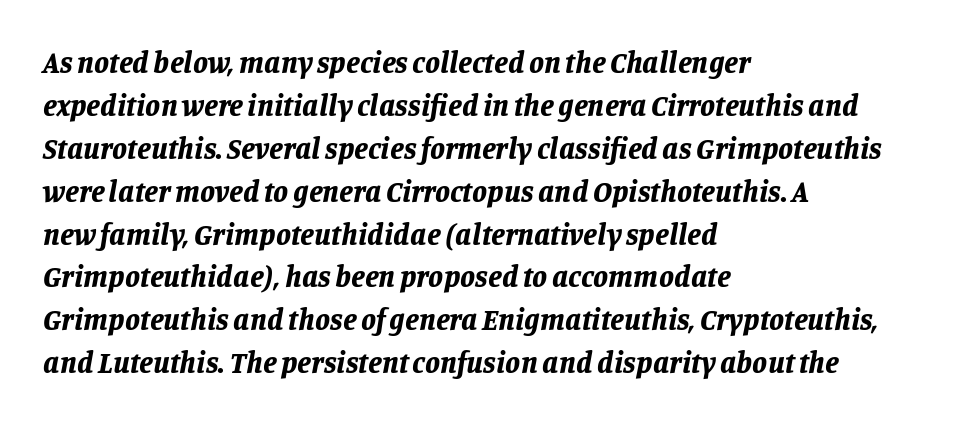
Q: Is the text bold? A: Yes.
Q: Is the text italic (slanted)? A: Yes, it leans right by about 11 degrees.
Q: Is the text underlined? A: No.
Q: How is the paragraph aligned? A: Left-aligned.
Q: Is the spacing between letters normal or unusually wide? A: Normal.
Q: Is the spacing between lines tight, normal or loose? A: Normal.
Q: Width (condensed, normal, or wide)? A: Normal.
Q: Stroke contrast? A: Low.
Q: x-height? A: Large.
Q: Monospaced? A: No.
